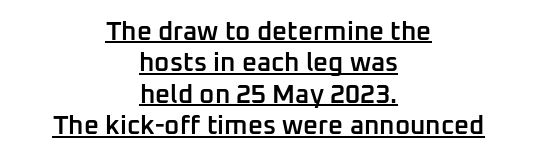
{"italic": "no", "bold": "semi", "underline": "yes", "align": "center", "line_spacing_ratio": 1.21, "letter_spacing": "normal", "letter_spacing_em": 0.0, "glyph_px": 26}
